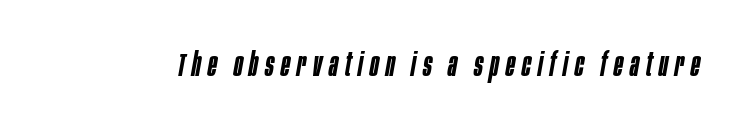
{"italic": "yes", "lean": "right", "slant_degrees": 10, "bold": "semi", "weight": "semibold", "width": "condensed", "stroke_contrast": "low", "x_height": "large", "monospaced": "no", "underline": "no", "letter_spacing": "wide", "letter_spacing_em": 0.21, "glyph_px": 33}
